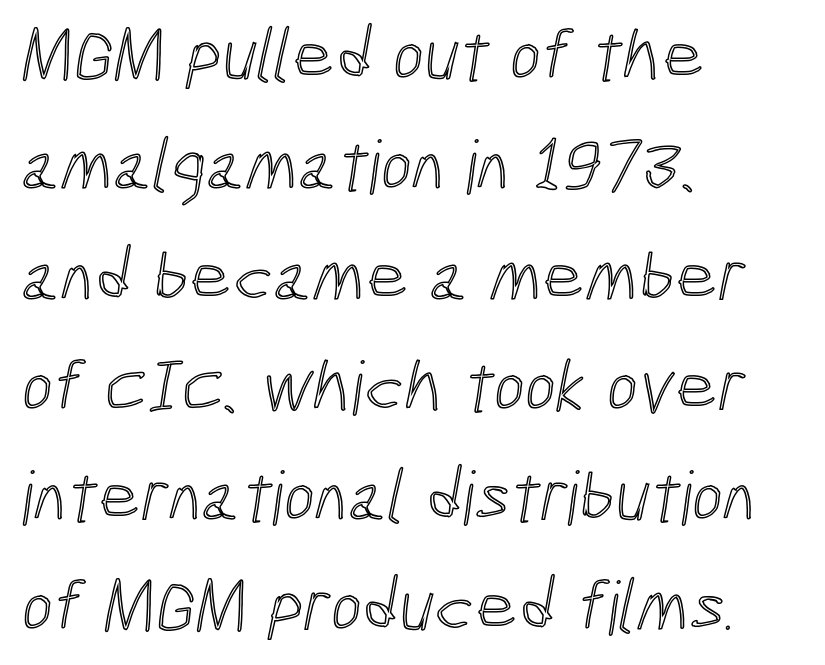
The gap between lines stays unmarked. The compositor pushed each line to the left boundary. Caption: standard tracking, unaltered. A typesetter would call this proportional, since set widths differ per character. Regular leading.
